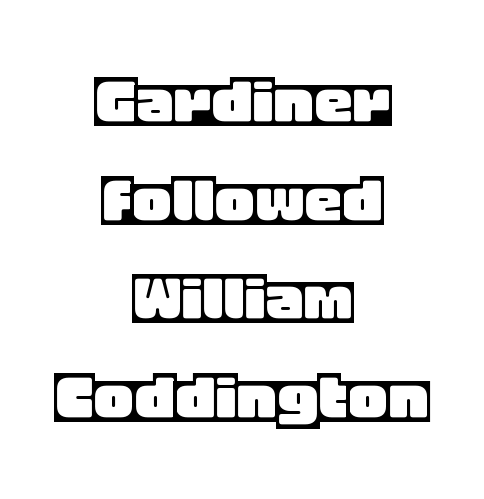
The image shows 77 px text type, upright; set centered, normal line spacing (1.28x), normal letter spacing, not underlined; a large x-height.
